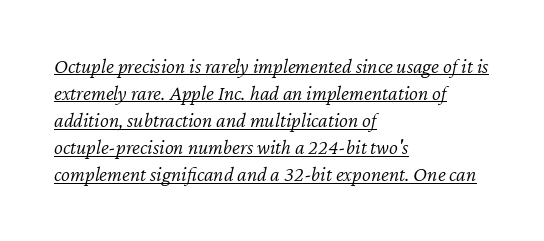
The image shows 21 px text type, italic (leaning right); set left-aligned, normal line spacing (1.29x), normal letter spacing, underlined.
